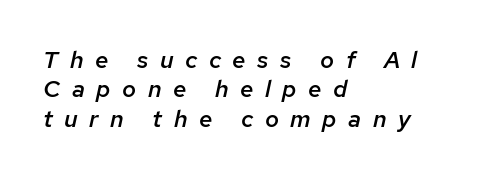
The text block is weighted toward the left margin, trailing off unevenly rightward. Caption: semibold face, moderately heavy strokes. An italicized treatment has been applied to the whole sample. Glyph-to-glyph distance is far greater than everyday printed text.
